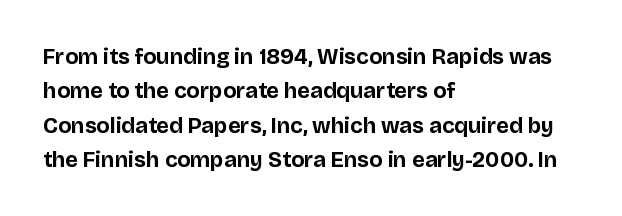
Q: Is the text bold? A: Yes.
Q: Is the text italic (slanted)? A: No, it is upright.
Q: Is the text underlined? A: No.
Q: How is the paragraph aligned? A: Left-aligned.
Q: Is the spacing between letters normal or unusually wide? A: Normal.
Q: Is the spacing between lines tight, normal or loose? A: Normal.
